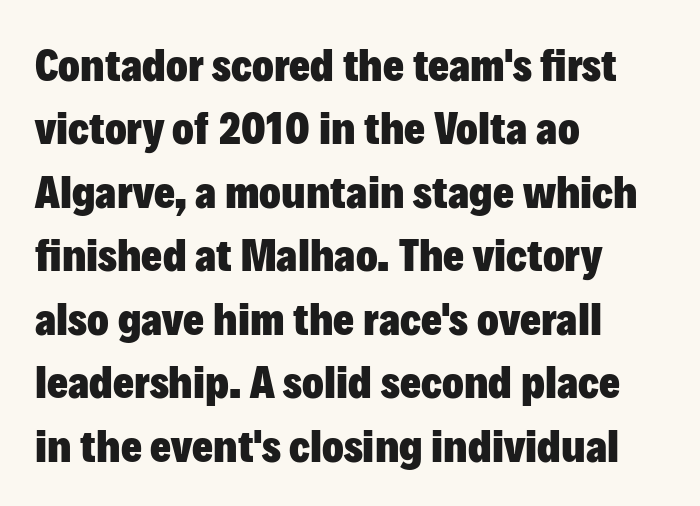
The image shows 45 px heavy sans-serif type, upright; set left-aligned, normal line spacing (1.41x), normal letter spacing, not underlined; low stroke contrast and a medium x-height.
